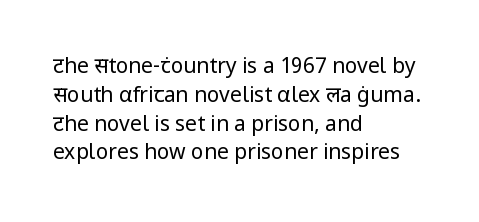
{"italic": "no", "bold": "no", "underline": "no", "align": "left", "line_spacing": "normal", "line_spacing_ratio": 1.37, "letter_spacing": "normal", "letter_spacing_em": 0.0, "glyph_px": 21}
